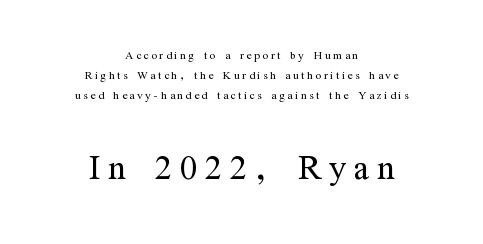
The typeface has the unassuming heft of standard copy or less. This sample is center-justified, so both line endings float freely. How would I describe the line gaps? Plain and ordinary. Ordinary non-slanted type is in use.
